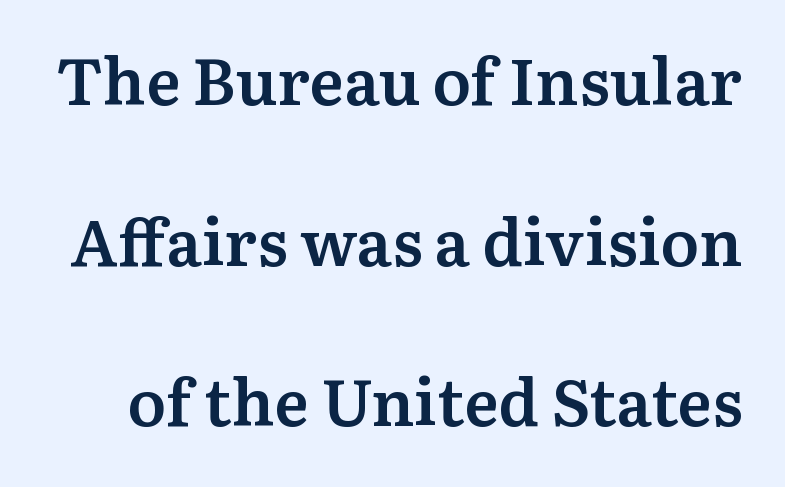
The image shows 65 px semibold serif type, upright; set loose line spacing (2.47x), normal letter spacing, not underlined; medium stroke contrast and a medium x-height.
